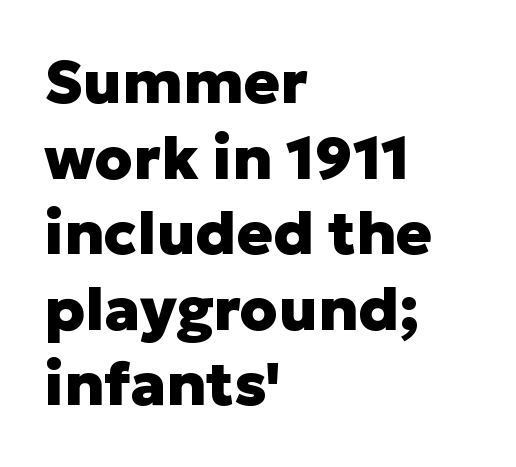
The image shows 60 px heavy sans-serif type, upright; set left-aligned, normal line spacing (1.26x), normal letter spacing, not underlined; low stroke contrast and a medium x-height.
